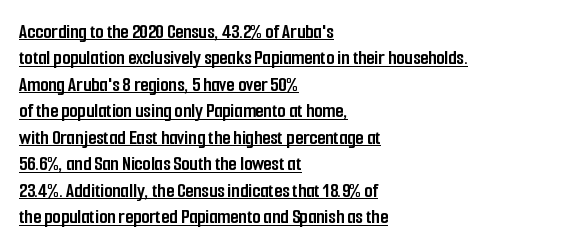
{"italic": "no", "bold": "yes", "underline": "yes", "align": "left", "line_spacing": "normal", "line_spacing_ratio": 1.26, "letter_spacing": "normal", "letter_spacing_em": 0.0, "glyph_px": 21}
